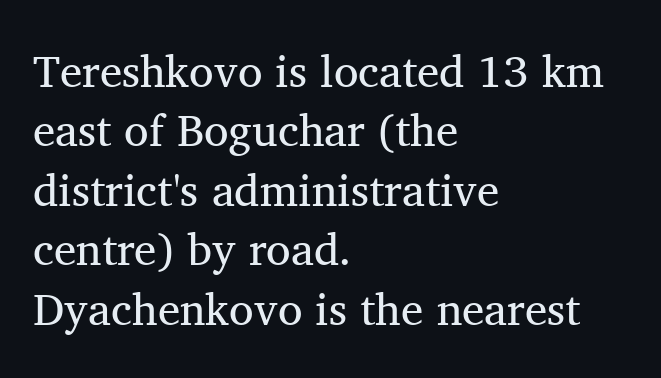
Compared with a centered layout, this one pins lines to the left instead. Posture: straight, roman, zero tilt. A clean baseline with only descenders dipping below it. Each word holds together tightly as a unit, with standard inter-letter gaps. The weight would be labelled regular, book, light, or lighter still. Look at the bottom of the vertical strokes: they flare into serifs here.
